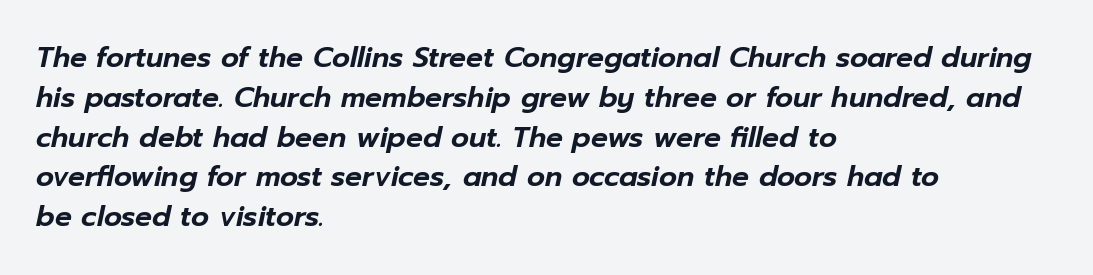
The image shows 28 px text type, italic (leaning right); set left-aligned, normal line spacing (1.42x), normal letter spacing, not underlined; low stroke contrast and a medium x-height.
